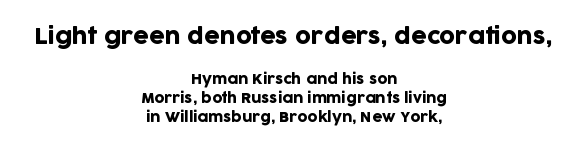
Glance below the letters and you will spot only blank space. Every row of glyphs is offset so its center matches the block's center. Every character sits straight up, as roman type does. The vertical gap from one line to the next is medium. Block one is the big one; block two sits smaller underneath. How are the letters spaced? Ordinarily, with no added tracking.
